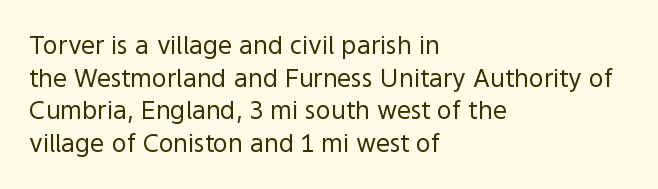
Q: Is the text bold? A: No.
Q: Is the text italic (slanted)? A: No, it is upright.
Q: Is the text underlined? A: No.
Q: How is the paragraph aligned? A: Left-aligned.
Q: Is the spacing between letters normal or unusually wide? A: Normal.
Q: Is the spacing between lines tight, normal or loose? A: Normal.
